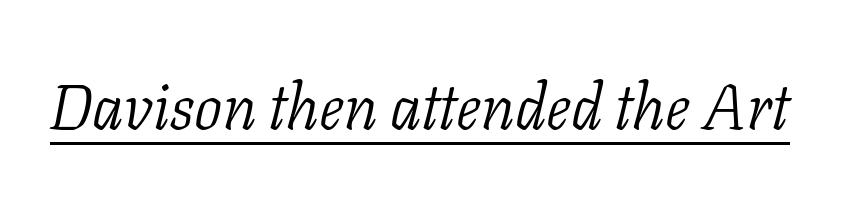
Q: Is the text bold? A: No.
Q: Is the text italic (slanted)? A: Yes, it leans right by about 11 degrees.
Q: Is the typeface a serif or a sans-serif typeface? A: Serif.
Q: Is the text underlined? A: Yes.
Q: Is the spacing between letters normal or unusually wide? A: Normal.
Q: Width (condensed, normal, or wide)? A: Normal.
Q: Stroke contrast? A: Low.
Q: x-height? A: Medium.
Q: Monospaced? A: No.
